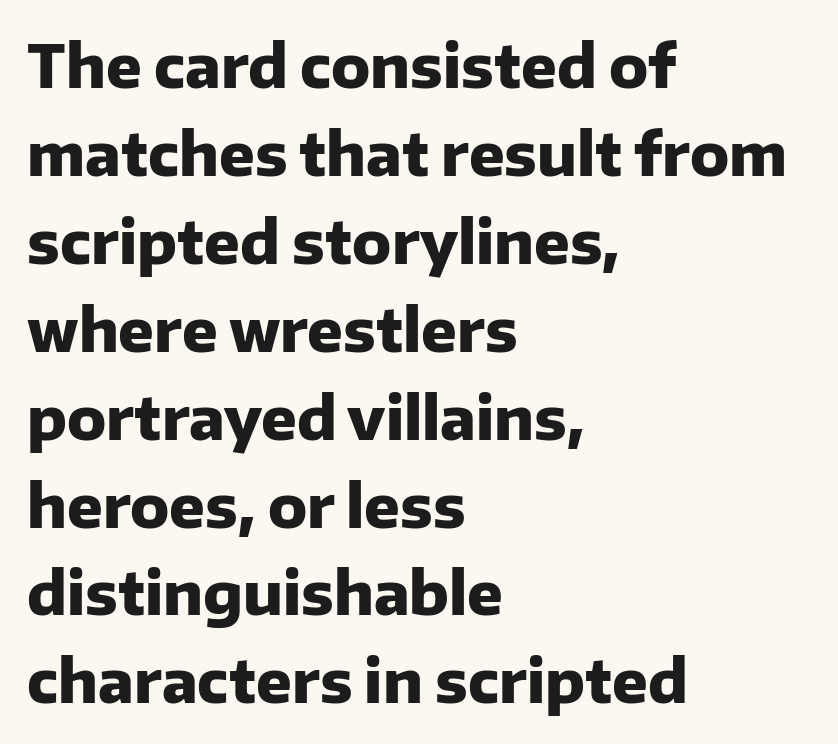
The passage is arranged the way most books set body copy — flush left. Tracking here is standard; glyphs follow each other at the usual distance. Posture: straight, roman, zero tilt. How would I describe the line gaps? Plain and ordinary.
